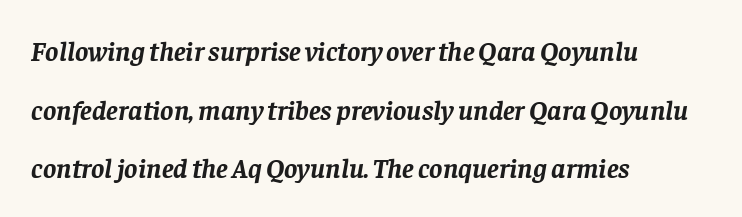
Q: Is the text bold? A: Yes.
Q: Is the text italic (slanted)? A: Yes, it leans right by about 8 degrees.
Q: Is the typeface a serif or a sans-serif typeface? A: Serif.
Q: Is the text underlined? A: No.
Q: How is the paragraph aligned? A: Left-aligned.
Q: Is the spacing between letters normal or unusually wide? A: Normal.
Q: Is the spacing between lines tight, normal or loose? A: Loose.
Q: Width (condensed, normal, or wide)? A: Normal.
Q: Stroke contrast? A: Low.
Q: x-height? A: Large.
Q: Monospaced? A: No.
